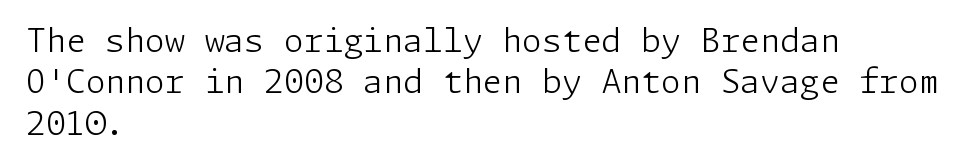
{"serif": "no", "italic": "no", "bold": "no", "weight": "light", "width": "normal", "stroke_contrast": "low", "x_height": "medium", "underline": "no", "align": "left", "line_spacing": "normal", "line_spacing_ratio": 1.29, "letter_spacing": "normal", "letter_spacing_em": 0.0, "glyph_px": 32}
